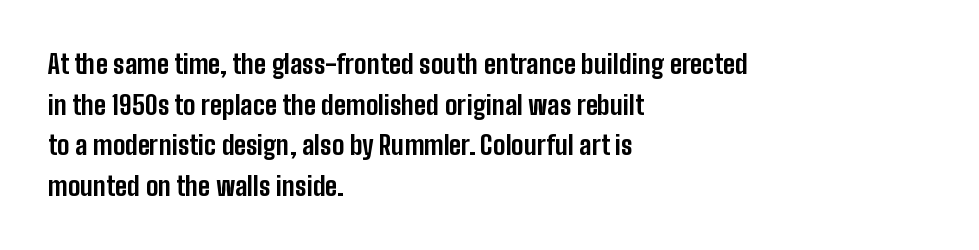
{"italic": "no", "bold": "yes", "underline": "no", "align": "left", "line_spacing": "normal", "line_spacing_ratio": 1.56, "letter_spacing": "normal", "letter_spacing_em": 0.0, "glyph_px": 26}
